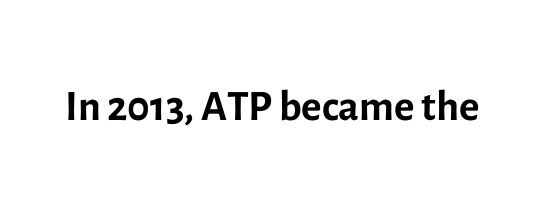
Q: Is the text bold? A: No.
Q: Is the text italic (slanted)? A: No, it is upright.
Q: Is the typeface a serif or a sans-serif typeface? A: Sans-serif.
Q: Is the text underlined? A: No.
Q: Is the spacing between letters normal or unusually wide? A: Normal.
Q: Width (condensed, normal, or wide)? A: Normal.
Q: x-height? A: Medium.
Q: Monospaced? A: No.
